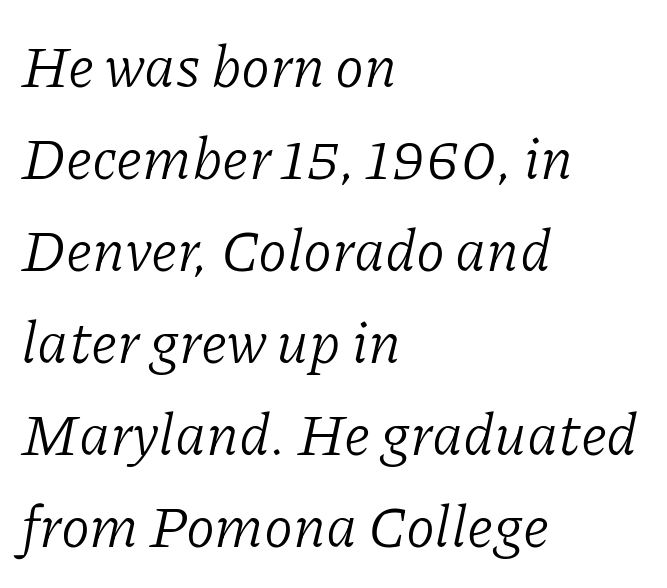
The rendering anchors every line to the left-hand side. Compared with ordinary roman type, these characters are visibly tilted. These lines keep a tight, regular rhythm from letter to letter. Horizontal bands of white between lines are of average thickness. The font is comparable to plain body text, perhaps lighter. This is serif lettering, the kind often seen in printed books.
